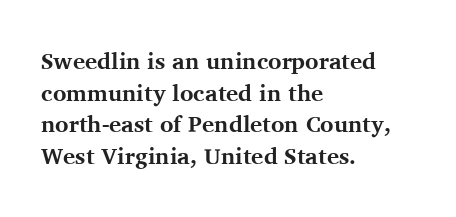
{"italic": "no", "bold": "yes", "underline": "no", "align": "left", "line_spacing": "normal", "line_spacing_ratio": 1.38, "letter_spacing": "normal", "letter_spacing_em": 0.0, "glyph_px": 23}
